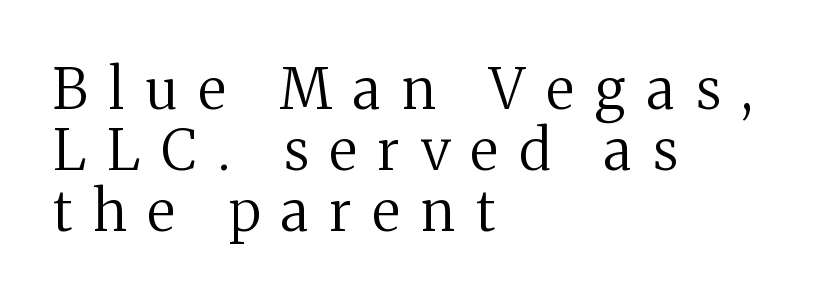
Honestly, the letter spacing is so wide it's the main thing you notice. The rendering shows small feet on the letterforms — a serif design. Anything drawn beneath the words? Only blank space. A student would call this left alignment; a typographer would say flush left, rag right.
